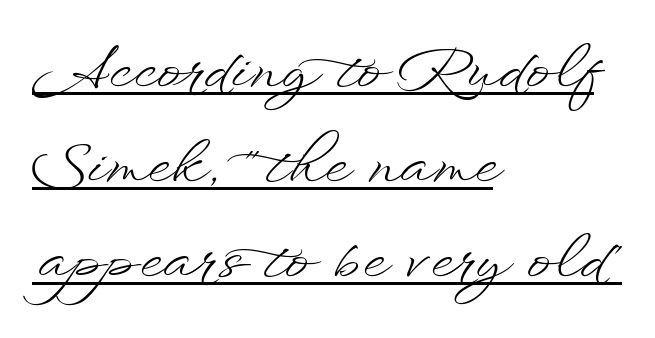
{"bold": "no", "weight": "light", "width": "wide", "stroke_contrast": "low", "x_height": "small", "monospaced": "no", "underline": "yes", "align": "left", "line_spacing": "normal", "line_spacing_ratio": 1.61, "letter_spacing": "normal", "letter_spacing_em": 0.0, "glyph_px": 59}
